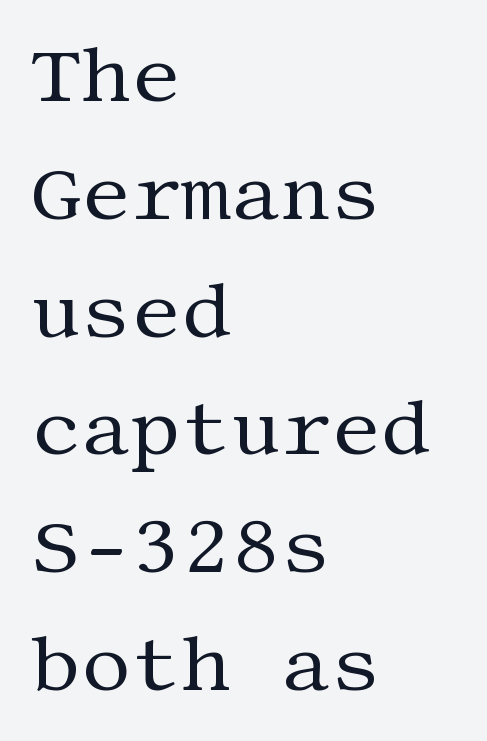
The image shows 78 px regular-weight serif type, upright; set left-aligned, normal line spacing (1.51x), normal letter spacing, not underlined; medium stroke contrast and a large x-height.
